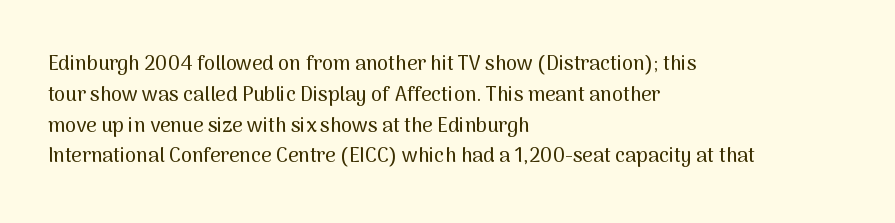
The image shows 20 px text type, upright; set left-aligned, normal line spacing (1.54x), normal letter spacing, not underlined.
